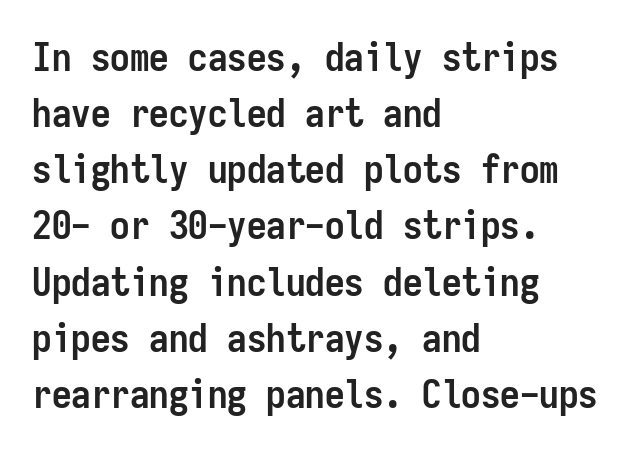
The image shows 39 px semibold, condensed sans-serif type, upright, monospaced; set left-aligned, normal line spacing (1.44x), normal letter spacing, not underlined; low stroke contrast and a medium x-height.
